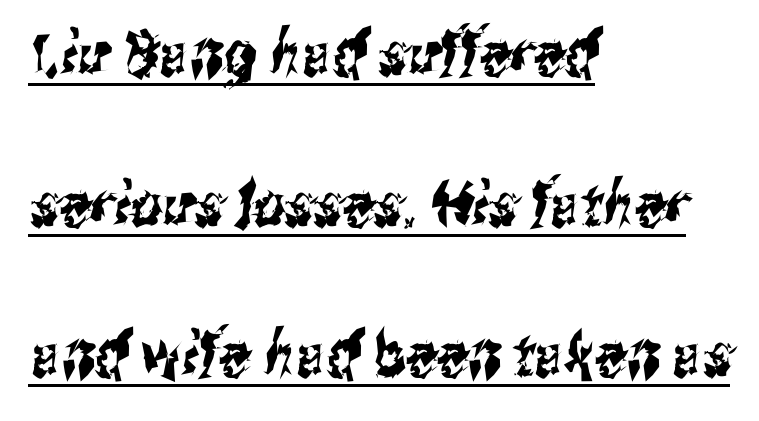
Honestly, the letter spacing is just normal — you wouldn't notice it. The line-height multiplier appears high, well above default. Each line of the rendering has a horizontal stroke beneath the glyphs. The face used here is proportionally spaced, like ordinary book or web type.
